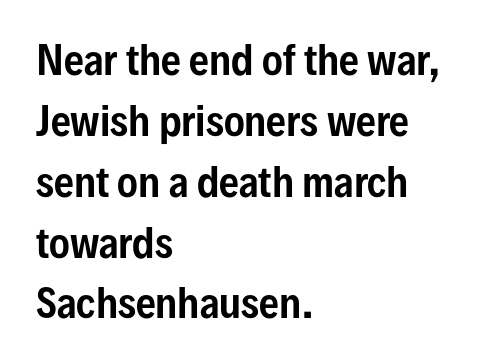
No word sits above an underline. Baseline-to-baseline distance is the conventional proportion of letter height. What kind of face is this? One without serifs — a sans. The typography opts for an upright posture over an oblique one.
